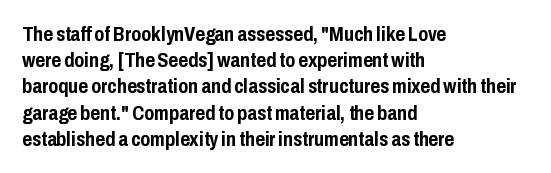
Q: Is the text bold? A: Yes.
Q: Is the text italic (slanted)? A: No, it is upright.
Q: Is the text underlined? A: No.
Q: How is the paragraph aligned? A: Left-aligned.
Q: Is the spacing between letters normal or unusually wide? A: Normal.
Q: Is the spacing between lines tight, normal or loose? A: Normal.
